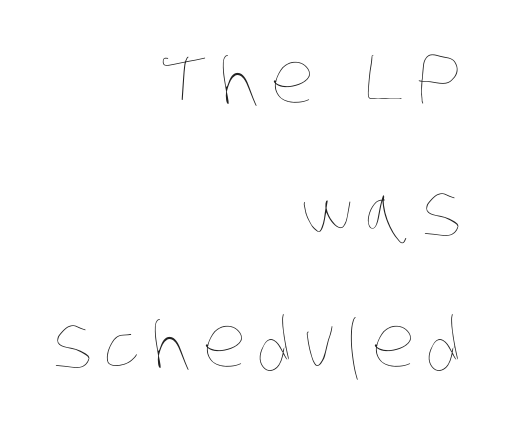
{"bold": "no", "weight": "thin", "width": "condensed", "stroke_contrast": "low", "x_height": "large", "monospaced": "no", "underline": "no", "align": "right", "line_spacing": "loose", "line_spacing_ratio": 1.91, "glyph_px": 69}
